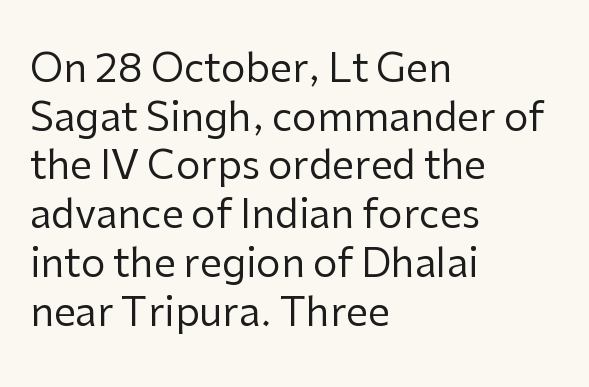
The image shows 39 px regular-weight sans-serif type, upright; set left-aligned, normal line spacing (1.25x), normal letter spacing, not underlined; low stroke contrast and a medium x-height.
